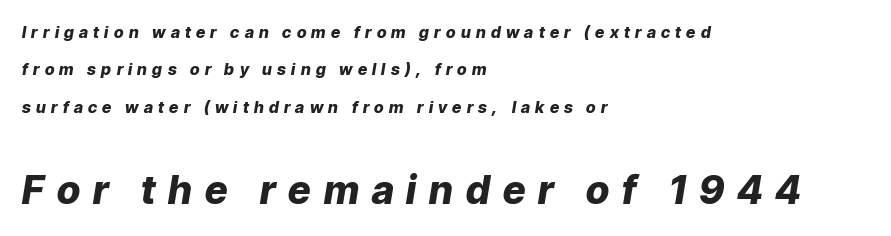
Letter spacing: wide. The foot of each line stays bare and open. These words are printed bold, with thick strokes throughout. Caption: upper text group reduced, lower text group enlarged. Designer's note — italics engaged.
